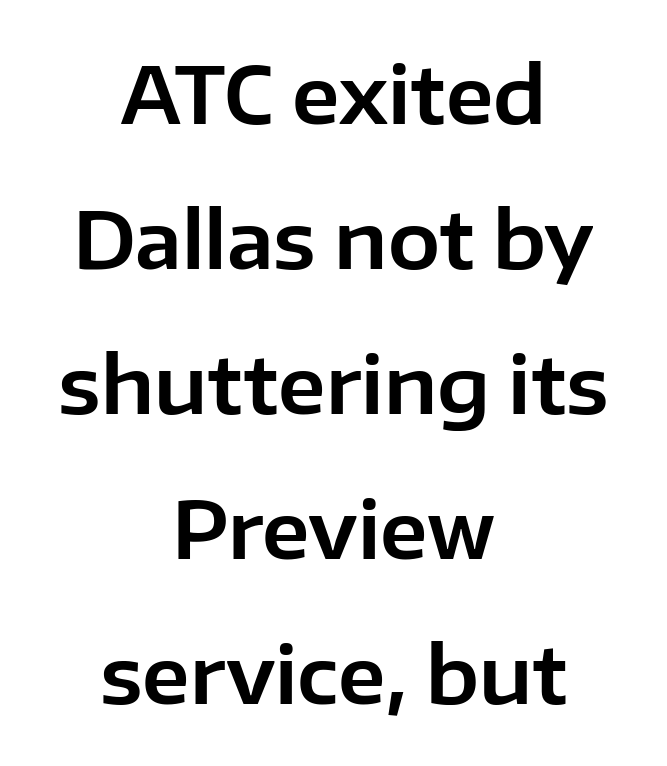
{"serif": "no", "italic": "no", "width": "normal", "stroke_contrast": "low", "x_height": "medium", "monospaced": "no", "underline": "no", "align": "center", "line_spacing_ratio": 1.86, "letter_spacing": "normal", "letter_spacing_em": 0.0, "glyph_px": 78}
